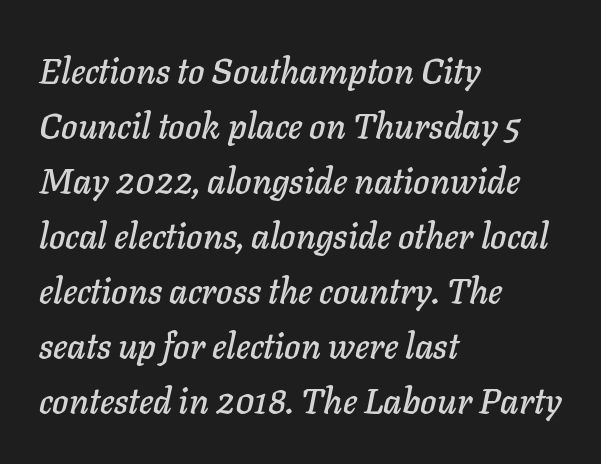
The rendering uses natural spacing where letterforms have individual widths. All the whitespace from short lines collects on the right. Words float on clear page, feet unadorned. Students, note that the glyphs here touch the page at normal intervals. There's an unmistakable incline to the writing here. Leading: standard.
